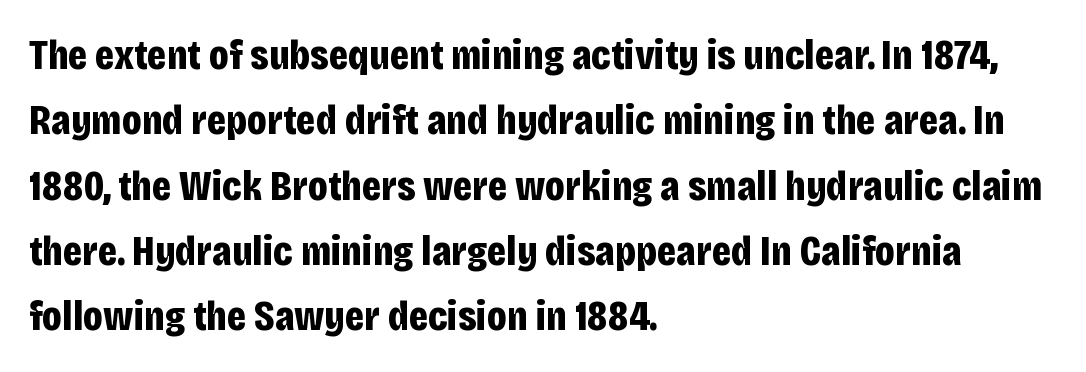
{"serif": "no", "italic": "no", "bold": "yes", "weight": "bold", "width": "condensed", "stroke_contrast": "low", "x_height": "large", "monospaced": "no", "underline": "no", "align": "left", "line_spacing": "normal", "line_spacing_ratio": 1.52, "letter_spacing": "normal", "letter_spacing_em": 0.0, "glyph_px": 43}
